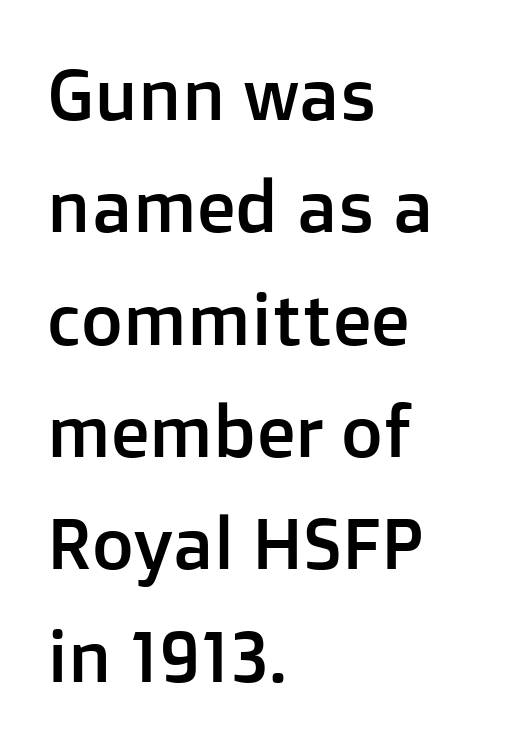
Q: Is the text italic (slanted)? A: No, it is upright.
Q: Is the typeface a serif or a sans-serif typeface? A: Sans-serif.
Q: Is the text underlined? A: No.
Q: How is the paragraph aligned? A: Left-aligned.
Q: Is the spacing between letters normal or unusually wide? A: Normal.
Q: Is the spacing between lines tight, normal or loose? A: Normal.
Q: Width (condensed, normal, or wide)? A: Normal.
Q: Stroke contrast? A: Low.
Q: x-height? A: Medium.
Q: Monospaced? A: No.
